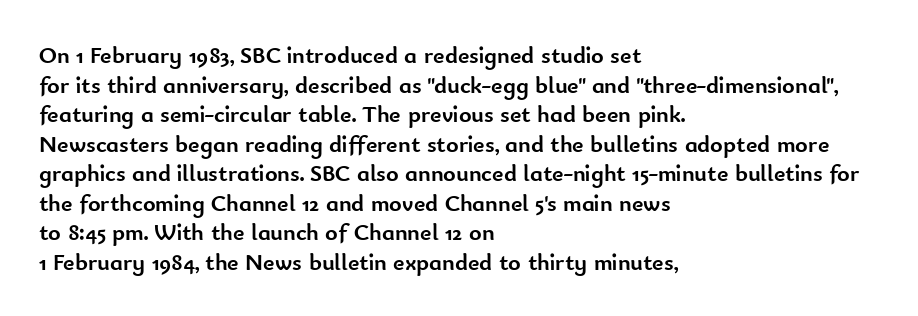
Q: Is the text bold? A: Yes.
Q: Is the text italic (slanted)? A: No, it is upright.
Q: Is the text underlined? A: No.
Q: How is the paragraph aligned? A: Left-aligned.
Q: Is the spacing between letters normal or unusually wide? A: Normal.
